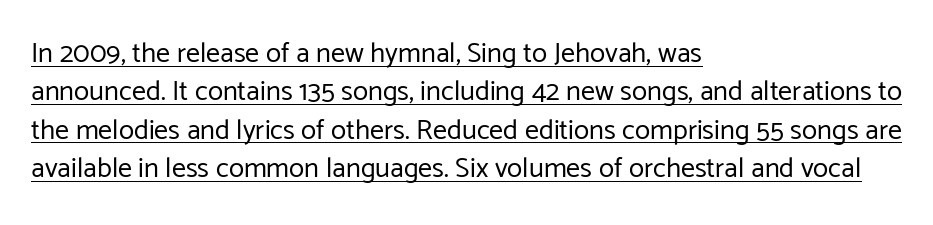
Here the designer chose a conventional face with non-uniform glyph widths. Tracking here is standard; glyphs follow each other at the usual distance. Think standard paragraph weight, or any step lighter than that. The setting favours the left margin, as ordinary paragraphs usually do. Honestly, the underline is the first thing you notice here.
